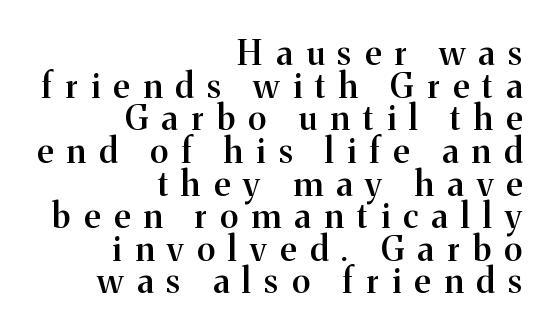
Tracking value appears strongly positive — letters spread wide. These lines huddle together more closely than default settings would place them. Every row of glyphs terminates at an identical x-position on the right. Weight check: semibold — heavier than regular, not quite bold. Proportional: the letters do not fall into vertical columns.
